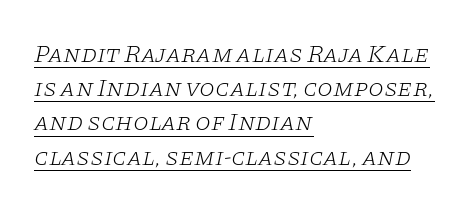
Q: Is the text bold? A: No.
Q: Is the text italic (slanted)? A: Yes, it leans right by about 11 degrees.
Q: Is the text underlined? A: Yes.
Q: How is the paragraph aligned? A: Left-aligned.
Q: Is the spacing between letters normal or unusually wide? A: Normal.
Q: Is the spacing between lines tight, normal or loose? A: Normal.
